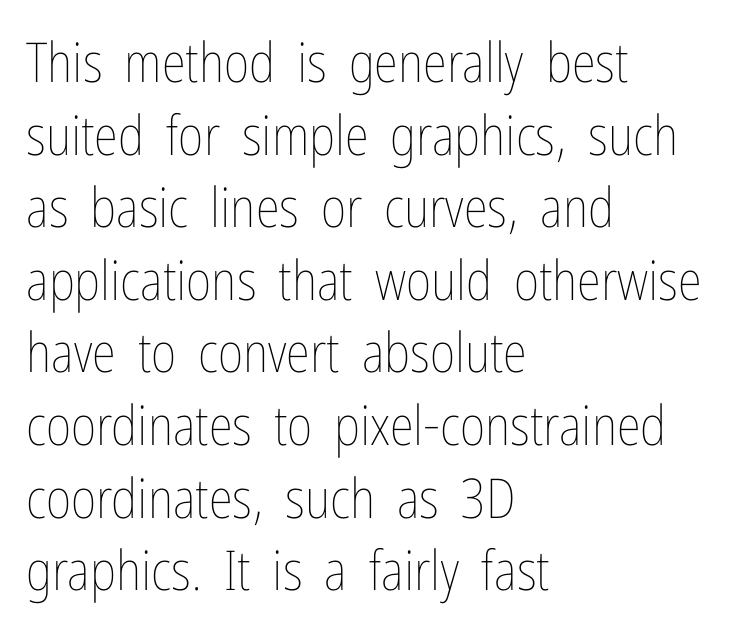
The image shows 55 px thin, condensed type, upright; set left-aligned, normal line spacing (1.32x), normal letter spacing, not underlined; low stroke contrast and a medium x-height.
